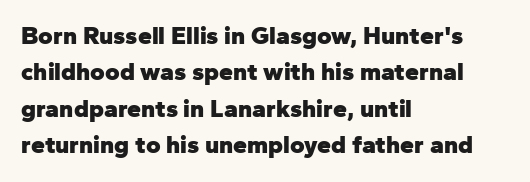
Q: Is the text bold? A: Yes.
Q: Is the text italic (slanted)? A: No, it is upright.
Q: Is the text underlined? A: No.
Q: How is the paragraph aligned? A: Left-aligned.
Q: Is the spacing between letters normal or unusually wide? A: Normal.
Q: Is the spacing between lines tight, normal or loose? A: Normal.
